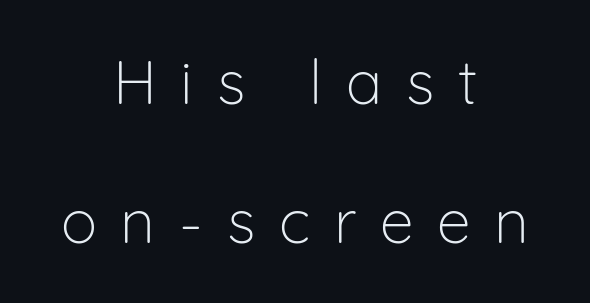
{"serif": "no", "italic": "no", "bold": "no", "weight": "light", "width": "normal", "stroke_contrast": "low", "x_height": "medium", "monospaced": "no", "underline": "no", "align": "center", "line_spacing": "loose", "line_spacing_ratio": 2.28, "letter_spacing": "wide", "letter_spacing_em": 0.39, "glyph_px": 61}
